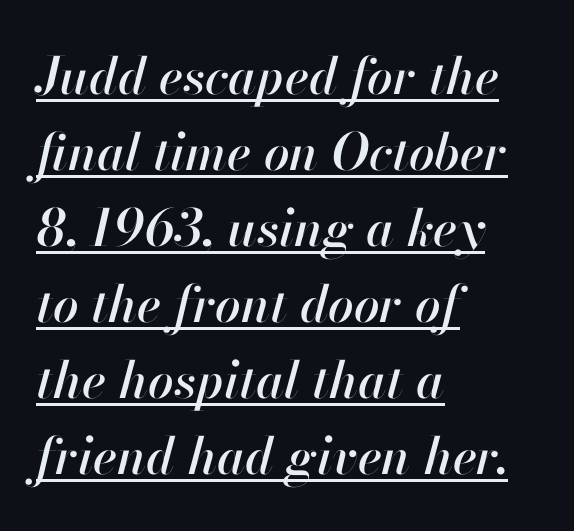
{"italic": "yes", "lean": "right", "slant_degrees": 13, "width": "normal", "stroke_contrast": "high", "x_height": "small", "monospaced": "no", "underline": "yes", "align": "left", "line_spacing": "normal", "line_spacing_ratio": 1.49, "letter_spacing": "normal", "letter_spacing_em": 0.0, "glyph_px": 51}
